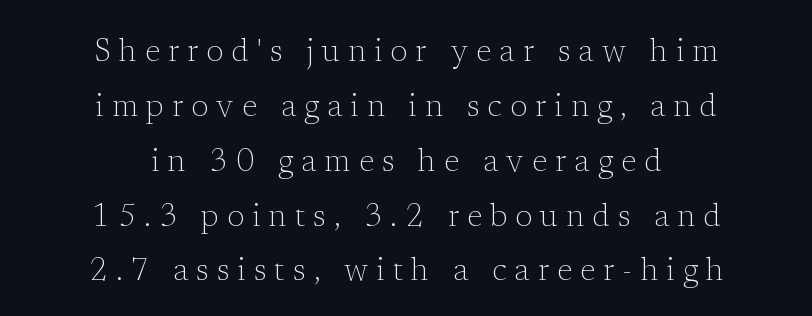
{"serif": "yes", "italic": "no", "bold": "no", "weight": "light", "width": "normal", "stroke_contrast": "low", "x_height": "medium", "monospaced": "no", "underline": "no", "align": "center", "line_spacing_ratio": 1.77, "letter_spacing": "wide", "letter_spacing_em": 0.27, "glyph_px": 31}
